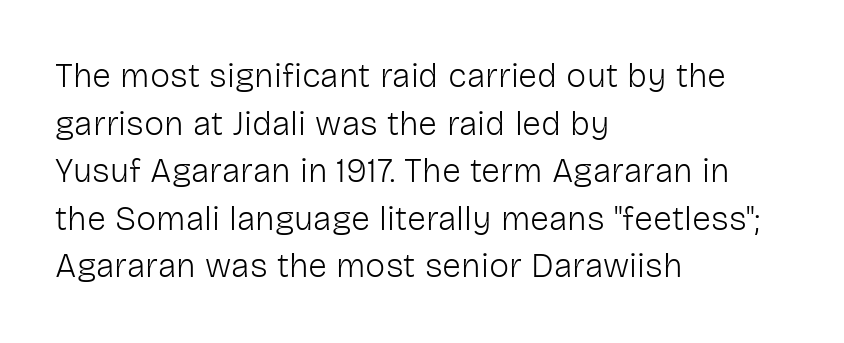
This sample uses plain, unmodified letter spacing. Regular leading. The lettering stays uniformly vertical, giving the passage a roman look. Is this a heavy cut? Hardly; it is regular or lighter. Each line starts at the same left margin while the right side varies.
